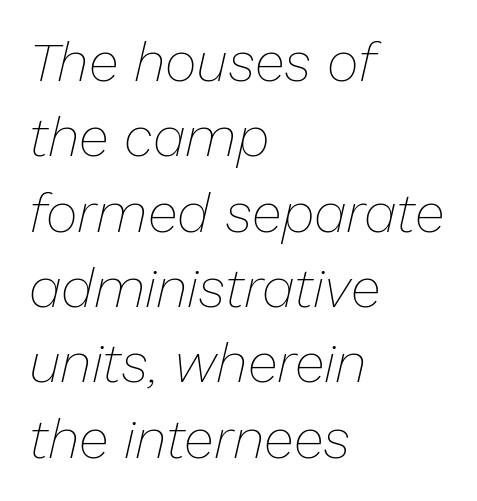
Q: Is the text bold? A: No.
Q: Is the text italic (slanted)? A: Yes, it leans right by about 13 degrees.
Q: Is the text underlined? A: No.
Q: How is the paragraph aligned? A: Left-aligned.
Q: Is the spacing between letters normal or unusually wide? A: Normal.
Q: Is the spacing between lines tight, normal or loose? A: Normal.
Q: Width (condensed, normal, or wide)? A: Normal.
Q: Stroke contrast? A: Low.
Q: x-height? A: Medium.
Q: Monospaced? A: No.
